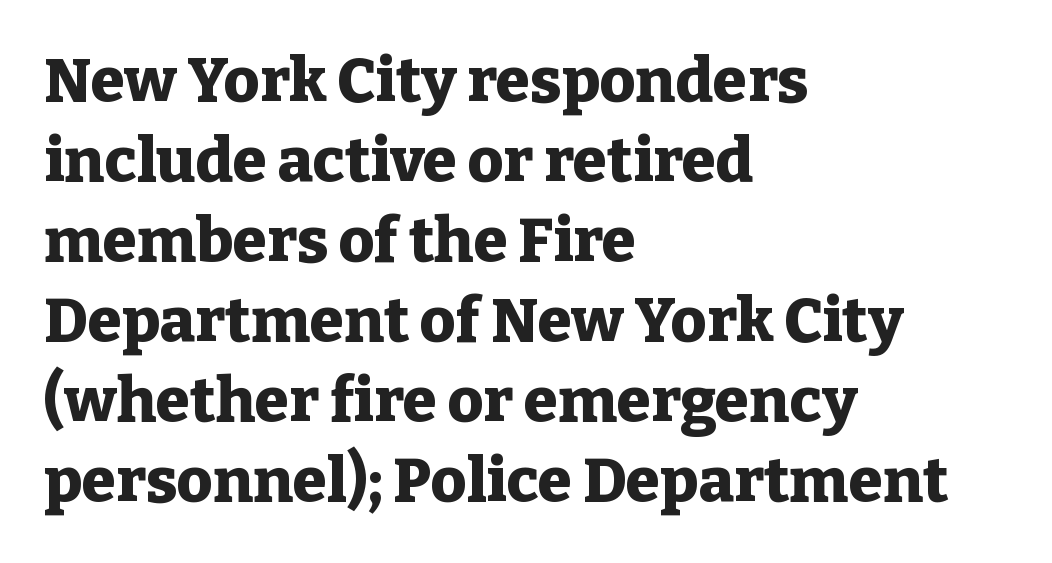
The image shows 62 px heavy serif type, upright; set left-aligned, normal line spacing (1.29x), normal letter spacing, not underlined; low stroke contrast and a medium x-height.
